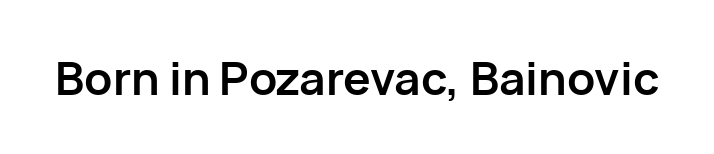
The image shows 46 px semibold sans-serif type, upright; set normal letter spacing, not underlined; low stroke contrast and a medium x-height.
